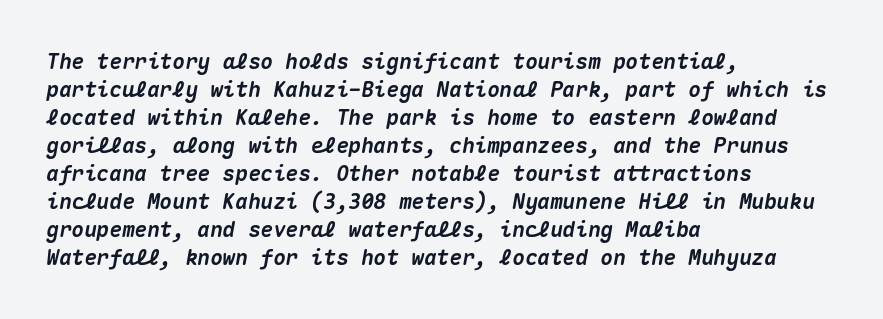
Q: Is the text bold? A: Yes.
Q: Is the text italic (slanted)? A: Yes, it leans right by about 10 degrees.
Q: Is the text underlined? A: No.
Q: How is the paragraph aligned? A: Left-aligned.
Q: Is the spacing between letters normal or unusually wide? A: Normal.
Q: Is the spacing between lines tight, normal or loose? A: Normal.
